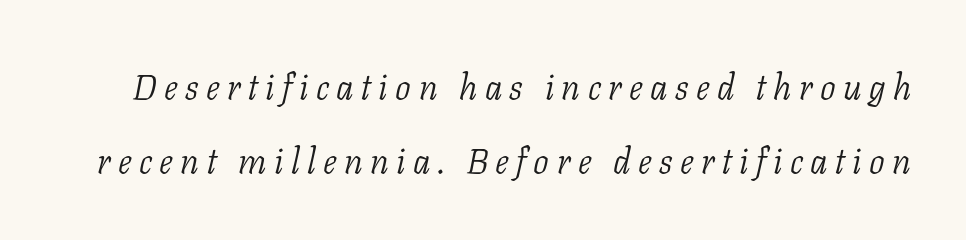
Q: Is the text bold? A: No.
Q: Is the text italic (slanted)? A: Yes, it leans right by about 11 degrees.
Q: Is the typeface a serif or a sans-serif typeface? A: Serif.
Q: Is the text underlined? A: No.
Q: Is the spacing between letters normal or unusually wide? A: Unusually wide.
Q: Is the spacing between lines tight, normal or loose? A: Loose.
Q: Width (condensed, normal, or wide)? A: Normal.
Q: Stroke contrast? A: Low.
Q: x-height? A: Medium.
Q: Monospaced? A: No.
